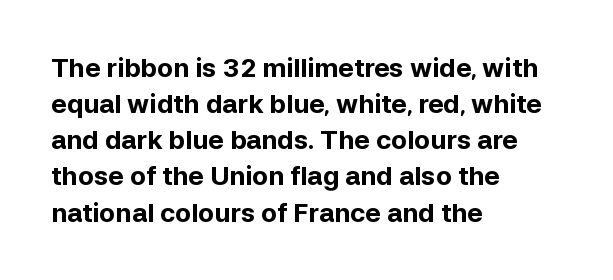
The image shows 26 px bold type, upright; set left-aligned, normal line spacing (1.39x), normal letter spacing, not underlined.
